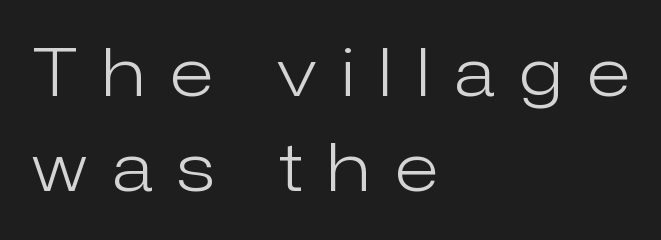
The image shows 66 px light sans-serif type, upright; set left-aligned, normal line spacing (1.44x), unusually wide letter spacing (+0.38 em), not underlined; low stroke contrast and a medium x-height.
